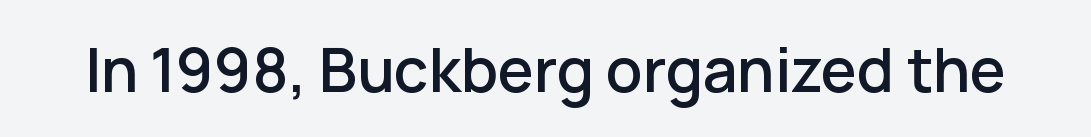
Q: Is the text italic (slanted)? A: No, it is upright.
Q: Is the typeface a serif or a sans-serif typeface? A: Sans-serif.
Q: Is the text underlined? A: No.
Q: Is the spacing between letters normal or unusually wide? A: Normal.
Q: Width (condensed, normal, or wide)? A: Normal.
Q: Stroke contrast? A: Low.
Q: x-height? A: Medium.
Q: Monospaced? A: No.
